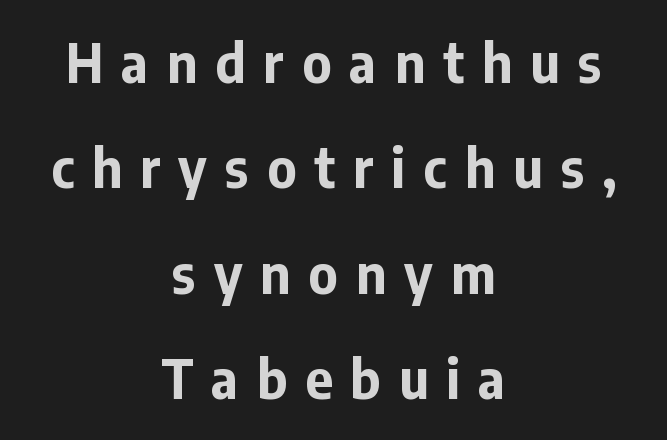
The designer dialed line spacing up above the default. Unlike a traditional serif, this face leaves its strokes unadorned. The rendering positions every line midway between the sides. The specimen omits any rule beneath the text block's lines.
